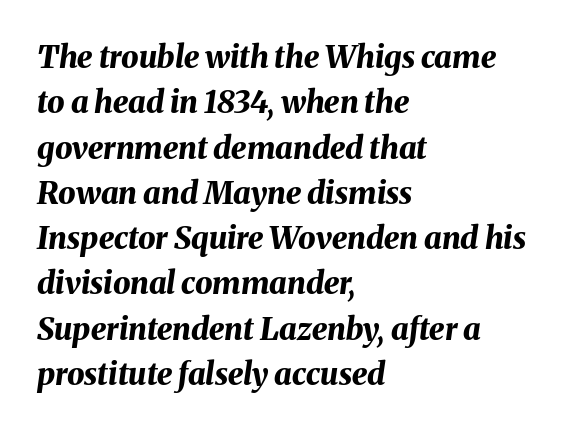
Caption: standard tracking, unaltered. As a designer I'd log this as weight 700, bold. The vertical gap from one line to the next is medium. The rendering applies a slant to the glyphs. Honestly, there is no underline to notice here at all.
